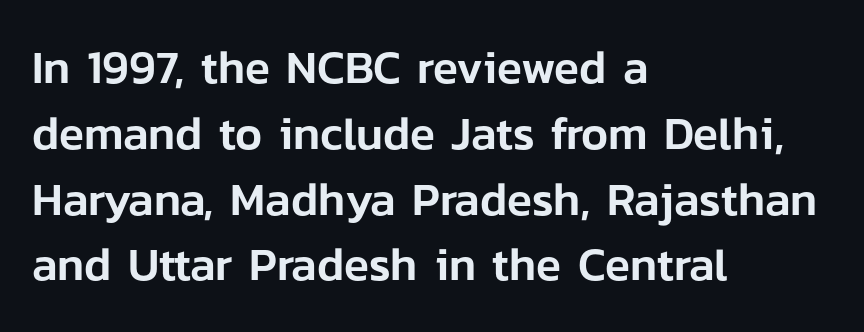
Q: Is the text italic (slanted)? A: No, it is upright.
Q: Is the typeface a serif or a sans-serif typeface? A: Sans-serif.
Q: Is the text underlined? A: No.
Q: How is the paragraph aligned? A: Left-aligned.
Q: Is the spacing between letters normal or unusually wide? A: Normal.
Q: Is the spacing between lines tight, normal or loose? A: Normal.
Q: Width (condensed, normal, or wide)? A: Normal.
Q: Stroke contrast? A: Low.
Q: x-height? A: Medium.
Q: Monospaced? A: No.
